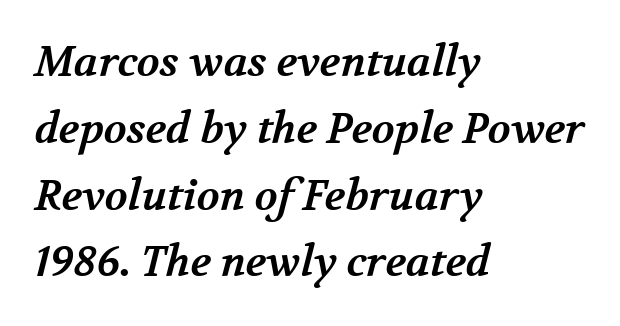
{"serif": "yes", "bold": "yes", "weight": "bold", "width": "normal", "stroke_contrast": "medium", "x_height": "medium", "monospaced": "no", "underline": "no", "align": "left", "line_spacing": "normal", "line_spacing_ratio": 1.59, "letter_spacing": "normal", "letter_spacing_em": 0.0, "glyph_px": 42}
